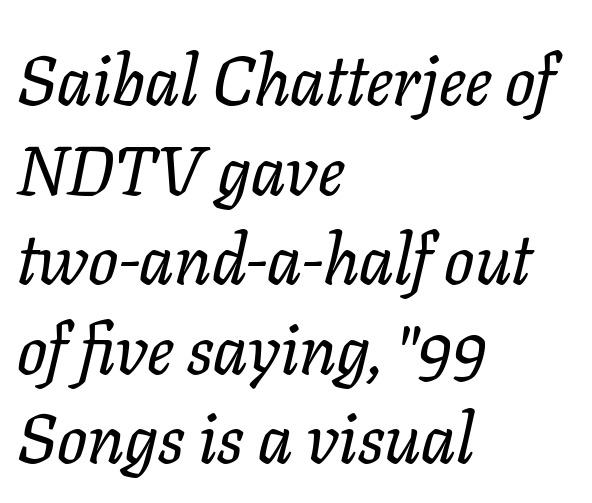
In terms of posture, this sample is oblique. Bare-footed words on every line. These lines are composed in type with serifs. Nothing unusual about the tracking: characters are spaced as the font intends. Summary of vertical rhythm: regular, with standard interline spacing.
